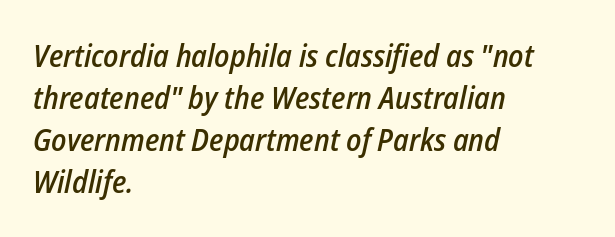
{"italic": "yes", "lean": "right", "slant_degrees": 12, "bold": "semi", "weight": "semibold", "width": "condensed", "stroke_contrast": "low", "x_height": "medium", "monospaced": "no", "underline": "no", "align": "left", "line_spacing": "normal", "line_spacing_ratio": 1.36, "letter_spacing": "normal", "letter_spacing_em": 0.0, "glyph_px": 31}
